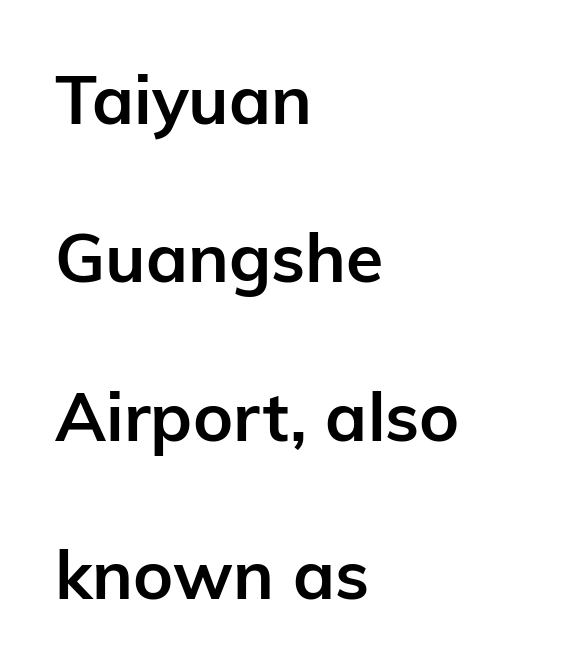
Does the leading feel generous? Absolutely, it's lavish. Check where the strokes stop: nothing finishes them off — pure sans. Italic: no, the glyphs are upright roman. The characters look thick and weighty, a clear bold. The passage shown has conventional tracking throughout. These lines are rendered in a variable-pitch font.
